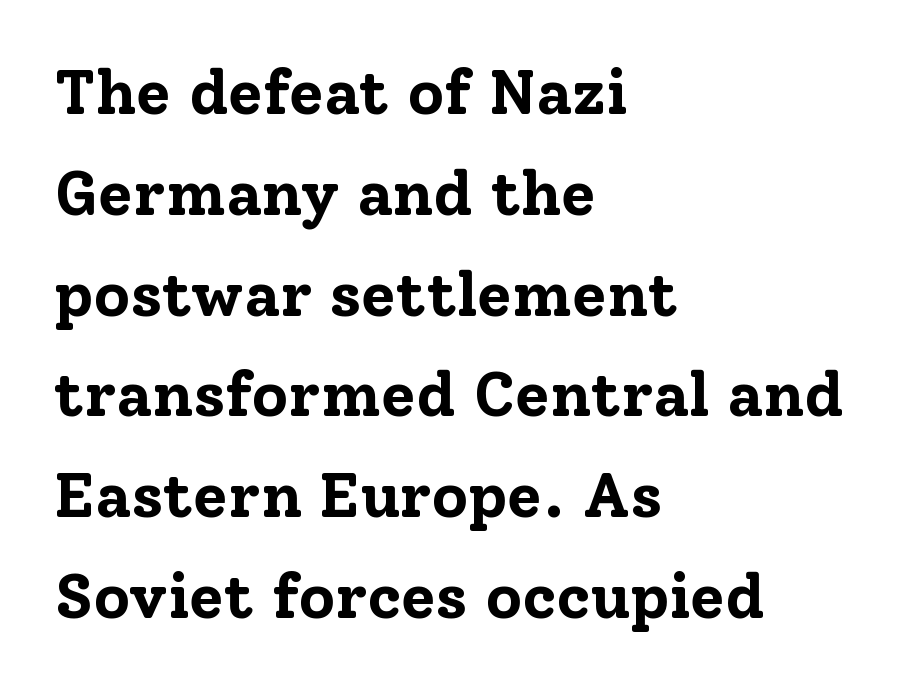
The image shows 63 px bold serif type, upright; set left-aligned, normal line spacing (1.6x), normal letter spacing, not underlined; low stroke contrast and a medium x-height.
